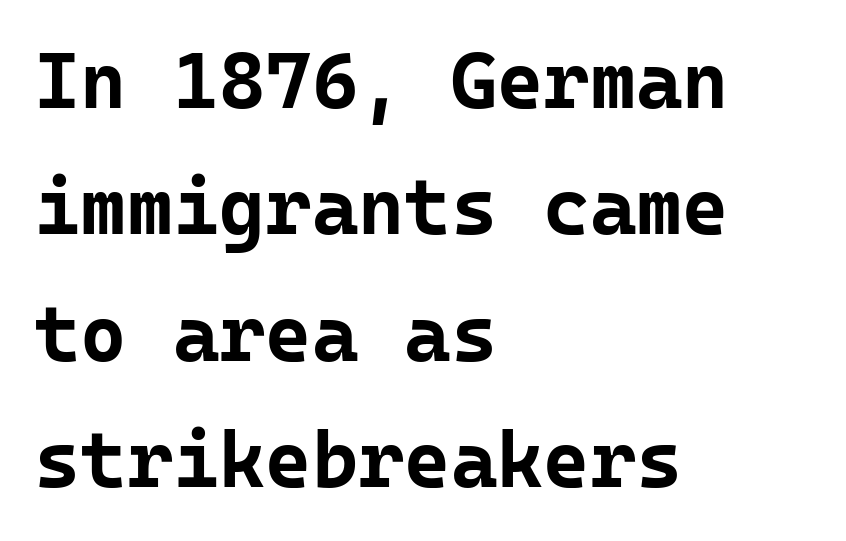
{"serif": "no", "italic": "no", "bold": "yes", "weight": "bold", "width": "normal", "stroke_contrast": "low", "x_height": "medium", "monospaced": "yes", "underline": "no", "align": "left", "line_spacing": "normal", "line_spacing_ratio": 1.6, "letter_spacing": "normal", "letter_spacing_em": 0.0, "glyph_px": 79}
